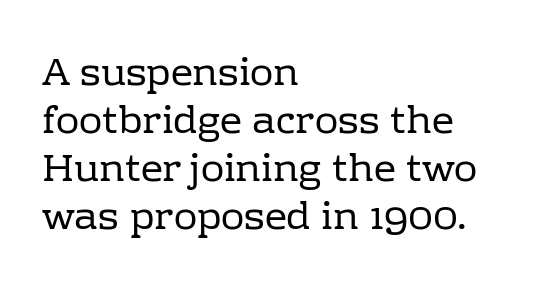
{"serif": "yes", "italic": "no", "bold": "no", "weight": "regular", "width": "normal", "stroke_contrast": "low", "x_height": "medium", "monospaced": "no", "underline": "no", "align": "left", "line_spacing_ratio": 1.23, "letter_spacing": "normal", "letter_spacing_em": 0.0, "glyph_px": 39}
